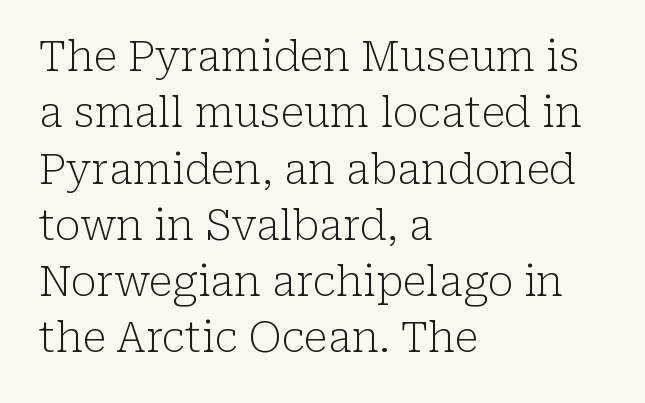
The image shows 42 px light serif type, upright; set left-aligned, normal line spacing (1.34x), normal letter spacing, not underlined; low stroke contrast and a medium x-height.
